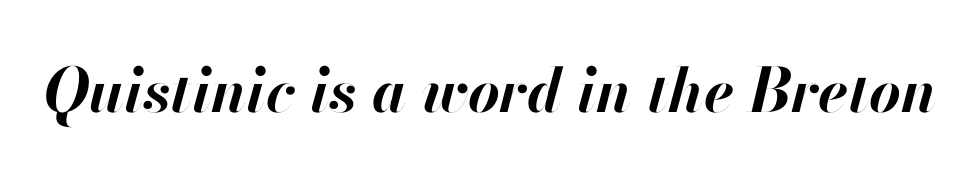
Q: Is the text bold? A: Yes.
Q: Is the text italic (slanted)? A: Yes, it leans right by about 13 degrees.
Q: Is the text underlined? A: No.
Q: Is the spacing between letters normal or unusually wide? A: Normal.
Q: Width (condensed, normal, or wide)? A: Normal.
Q: Stroke contrast? A: High.
Q: x-height? A: Small.
Q: Monospaced? A: No.
